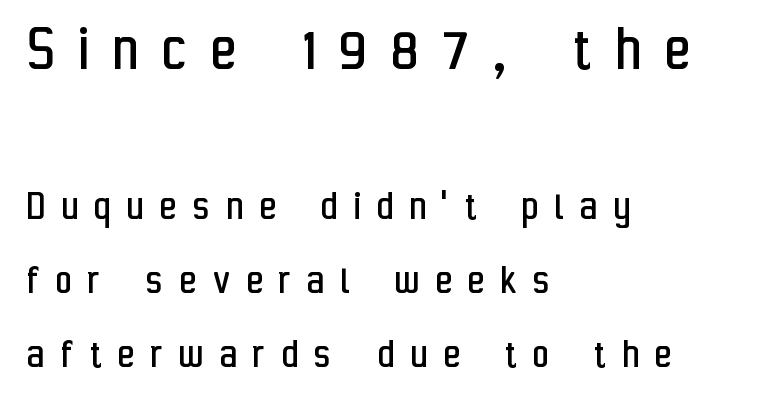
The image shows 66 px regular-weight, condensed sans-serif type, upright; set left-aligned, normal line spacing (1.68x), unusually wide letter spacing (+0.38 em), not underlined; the first (top) block is 1.5x larger; low stroke contrast and a medium x-height.
